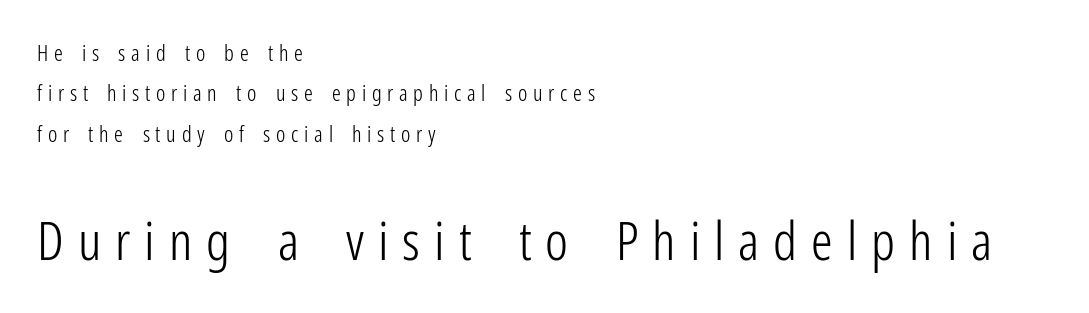
Q: Is the text bold? A: No.
Q: Is the text italic (slanted)? A: No, it is upright.
Q: Is the typeface a serif or a sans-serif typeface? A: Sans-serif.
Q: Is the text underlined? A: No.
Q: How is the paragraph aligned? A: Left-aligned.
Q: Is the spacing between letters normal or unusually wide? A: Unusually wide.
Q: Which block of text is set in a larger size, the first (top) or the second (bottom)? A: The second (bottom) one.
Q: Width (condensed, normal, or wide)? A: Condensed.
Q: Stroke contrast? A: Low.
Q: x-height? A: Medium.
Q: Monospaced? A: No.
